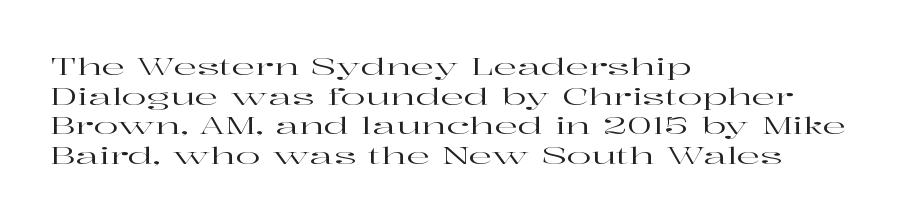
Descenders are the only things crossing below the line. A classic flush-left, rag-right setting is used for this passage. Upright lettering throughout. Quick note: interline space is typical. Letter spacing: default.
